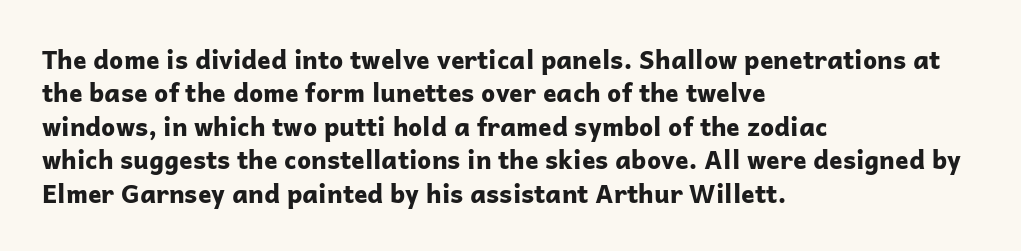
Q: Is the text bold? A: Yes.
Q: Is the text italic (slanted)? A: No, it is upright.
Q: Is the text underlined? A: No.
Q: How is the paragraph aligned? A: Left-aligned.
Q: Is the spacing between letters normal or unusually wide? A: Normal.
Q: Is the spacing between lines tight, normal or loose? A: Normal.
